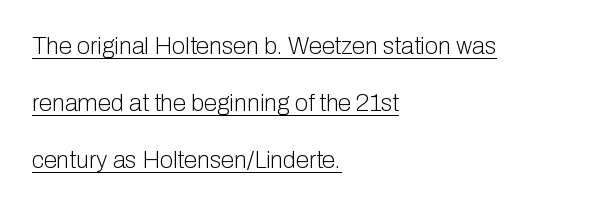
The image shows 24 px text type, upright; set left-aligned, loose line spacing (2.38x), normal letter spacing, underlined.
